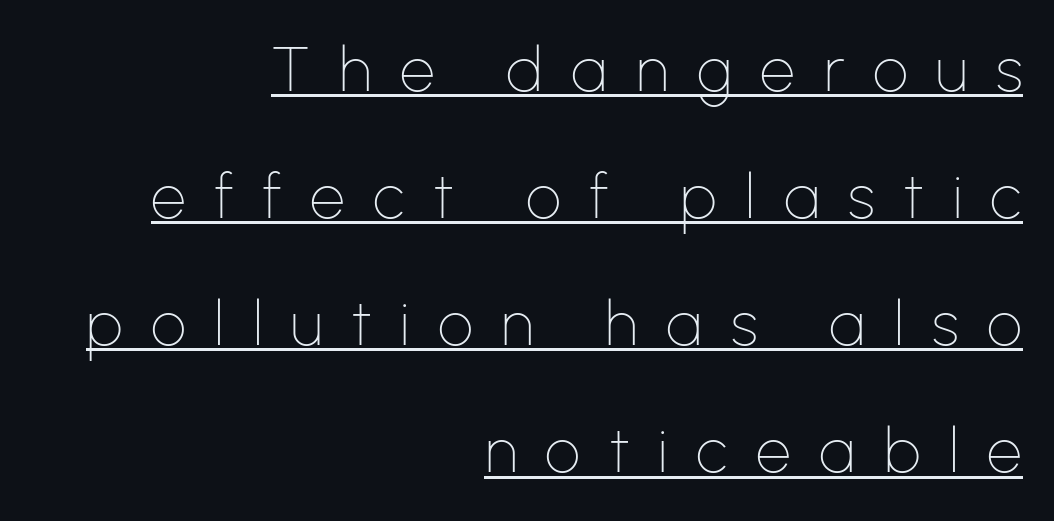
Q: Is the text bold? A: No.
Q: Is the text italic (slanted)? A: No, it is upright.
Q: Is the typeface a serif or a sans-serif typeface? A: Sans-serif.
Q: Is the text underlined? A: Yes.
Q: How is the paragraph aligned? A: Right-aligned.
Q: Is the spacing between letters normal or unusually wide? A: Unusually wide.
Q: Is the spacing between lines tight, normal or loose? A: Loose.
Q: Width (condensed, normal, or wide)? A: Normal.
Q: Stroke contrast? A: Low.
Q: x-height? A: Medium.
Q: Monospaced? A: No.
